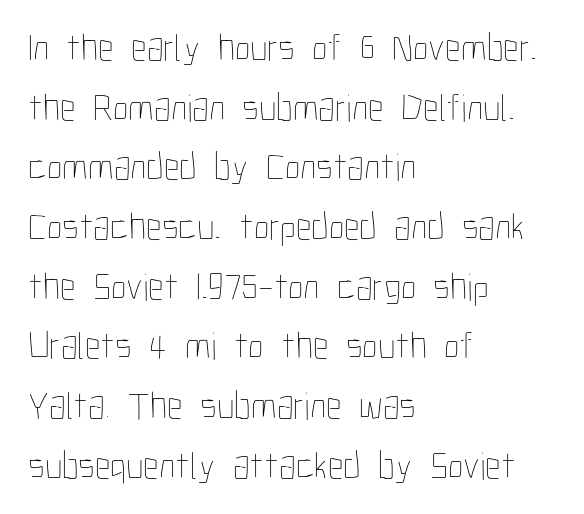
The letters advance in unequal steps, a hallmark of proportional type. The setting favours the left margin, as ordinary paragraphs usually do. Descender tails drop into unmarked territory. Upright lettering throughout. Interline gaps are of average width in this sample.
